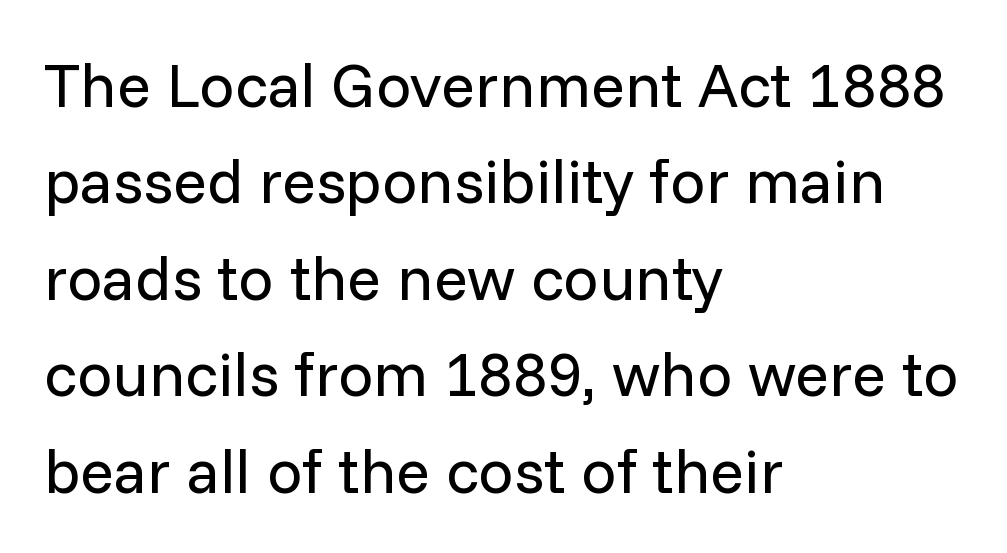
The image shows 63 px regular-weight sans-serif type, upright; set left-aligned, normal line spacing (1.53x), normal letter spacing, not underlined; low stroke contrast and a medium x-height.
